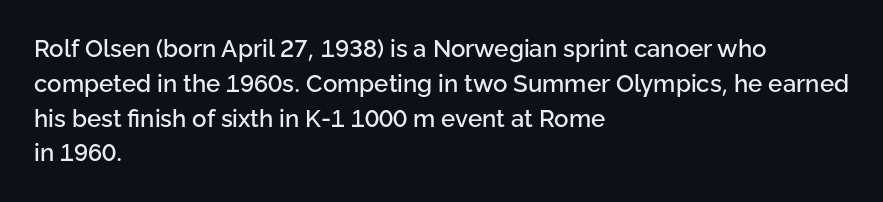
{"italic": "no", "underline": "no", "align": "left", "line_spacing": "normal", "line_spacing_ratio": 1.45, "letter_spacing": "normal", "letter_spacing_em": 0.0, "glyph_px": 24}
